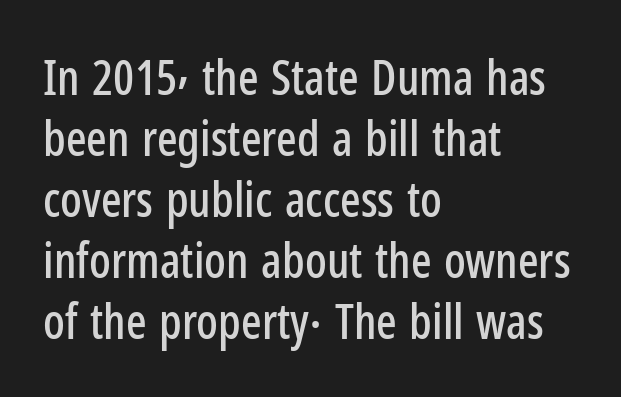
The image shows 48 px condensed sans-serif type, upright; set left-aligned, normal line spacing (1.27x), normal letter spacing, not underlined; low stroke contrast and a medium x-height.
